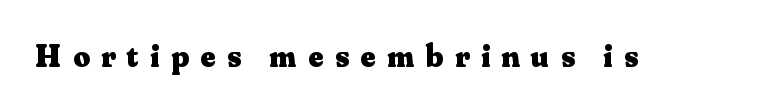
{"serif": "yes", "italic": "no", "bold": "yes", "weight": "heavy", "width": "normal", "stroke_contrast": "medium", "x_height": "small", "monospaced": "no", "underline": "no", "letter_spacing": "wide", "letter_spacing_em": 0.36, "glyph_px": 32}
